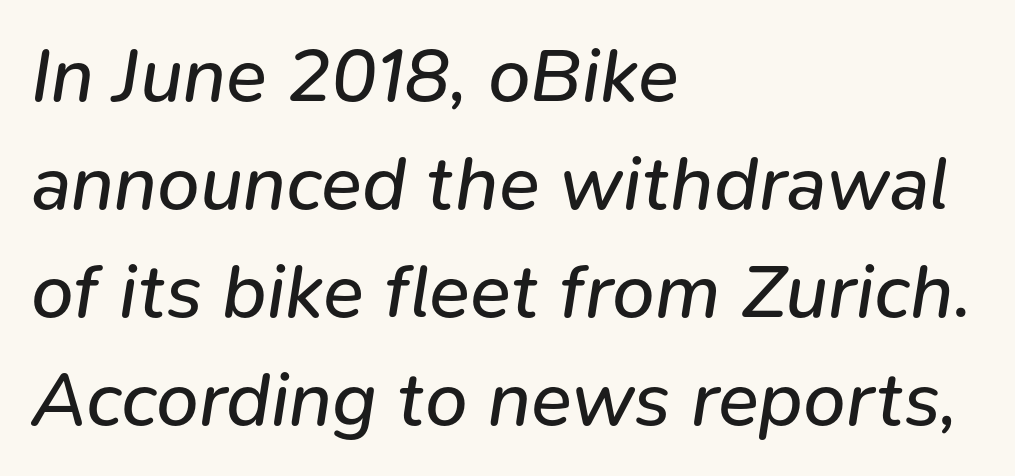
The image shows 76 px regular-weight type, italic (leaning right); set left-aligned, normal line spacing (1.42x), normal letter spacing, not underlined; low stroke contrast and a medium x-height.
